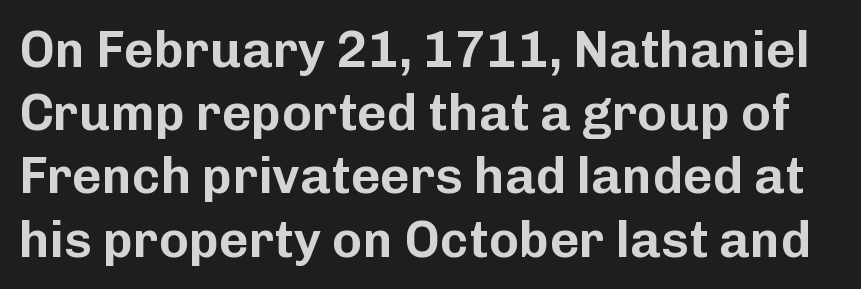
Only glyphs here, with clear space below each row. The glyphs in this specimen are sans serif. Characters follow at the spacing the type designer built in. You could not count columns in this text — the font is proportionally spaced. Quick note: not italic, upright.
